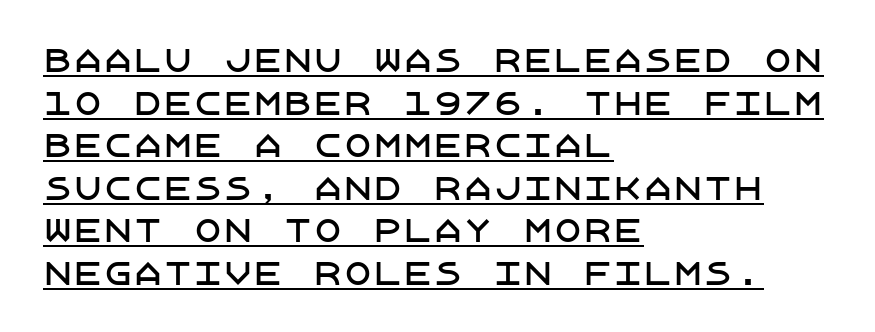
The image shows 30 px sans-serif type, upright; set left-aligned, normal line spacing (1.42x), normal letter spacing, underlined; low stroke contrast and a large x-height.
